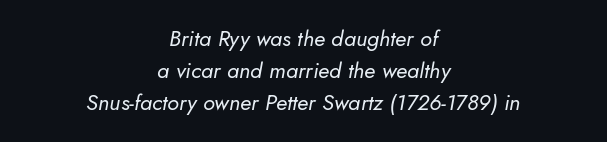
Quick note: interline space is typical. Letters have the restrained weight of plain body copy at most. Default kerning and tracking; the words read as compact shapes. Which margin do the lines hug? Neither — every line sits in the middle. Slant detected: the letters are inclined.
